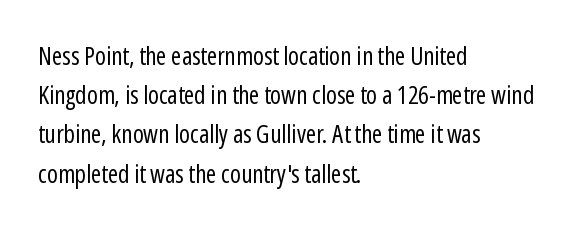
Q: Is the text bold? A: No.
Q: Is the text italic (slanted)? A: No, it is upright.
Q: Is the text underlined? A: No.
Q: How is the paragraph aligned? A: Left-aligned.
Q: Is the spacing between letters normal or unusually wide? A: Normal.
Q: Is the spacing between lines tight, normal or loose? A: Normal.
